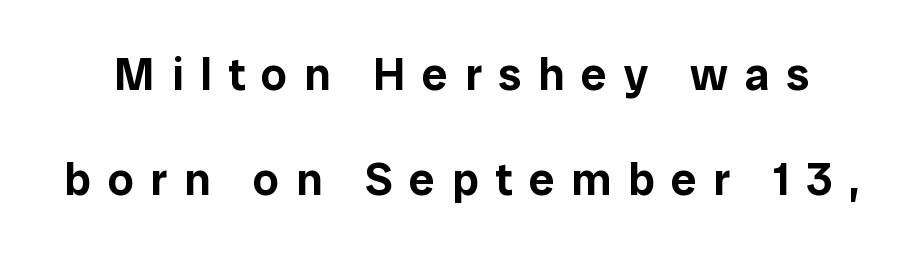
A typesetter would label this face a sans. How are the letters spaced? Widely, with obvious added tracking. Looks like regular typesetting: each glyph gets only the width it needs. The designer dialed line spacing up above the default. This is the regular roman posture of the typeface.
